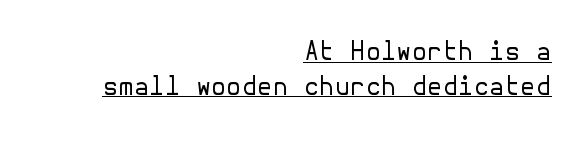
Q: Is the text bold? A: No.
Q: Is the text italic (slanted)? A: No, it is upright.
Q: Is the text underlined? A: Yes.
Q: How is the paragraph aligned? A: Right-aligned.
Q: Is the spacing between letters normal or unusually wide? A: Normal.
Q: Is the spacing between lines tight, normal or loose? A: Normal.
